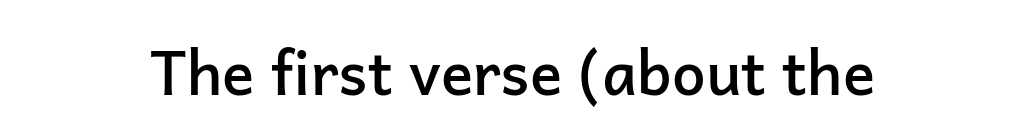
Q: Is the text bold? A: Semi-bold.
Q: Is the text italic (slanted)? A: No, it is upright.
Q: Is the typeface a serif or a sans-serif typeface? A: Sans-serif.
Q: Is the text underlined? A: No.
Q: Is the spacing between letters normal or unusually wide? A: Normal.
Q: Width (condensed, normal, or wide)? A: Normal.
Q: Stroke contrast? A: Low.
Q: x-height? A: Medium.
Q: Monospaced? A: No.
